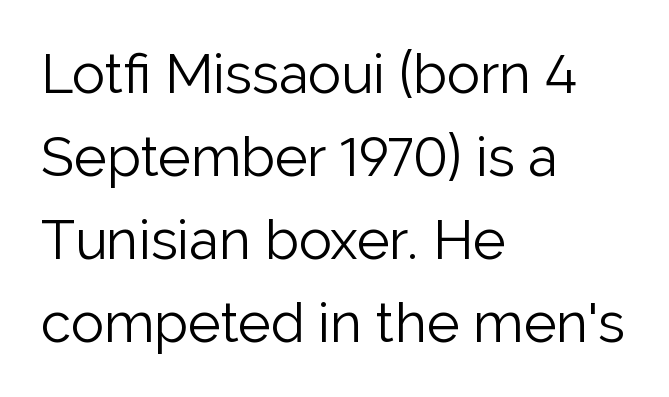
The image shows 55 px light sans-serif type, upright; set left-aligned, normal line spacing (1.51x), normal letter spacing, not underlined; low stroke contrast and a medium x-height.
